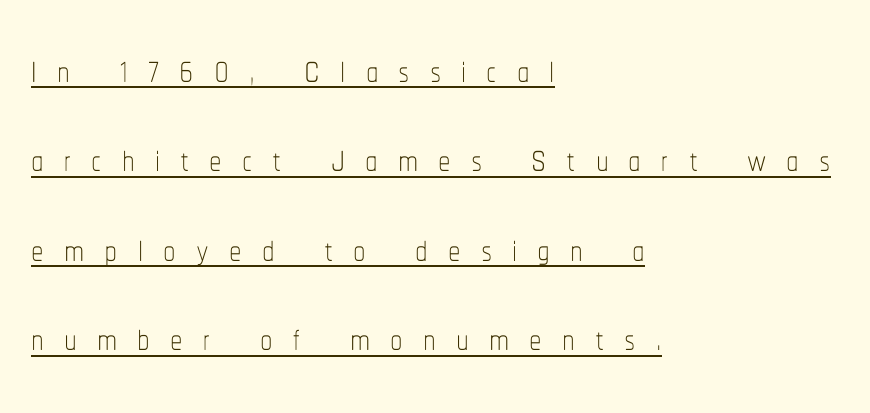
Looks like someone drew a line under every word here. The typesetting does not lean heavy: it is not bold. This sample has the flowing, uneven cadence of proportional lettering. Compared with typical body copy, the letter spacing here is much looser.
